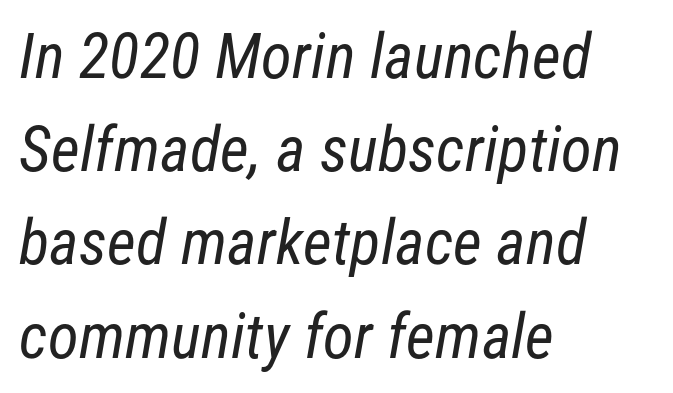
Q: Is the text bold? A: No.
Q: Is the typeface a serif or a sans-serif typeface? A: Sans-serif.
Q: Is the text underlined? A: No.
Q: How is the paragraph aligned? A: Left-aligned.
Q: Is the spacing between letters normal or unusually wide? A: Normal.
Q: Is the spacing between lines tight, normal or loose? A: Normal.
Q: Width (condensed, normal, or wide)? A: Condensed.
Q: Stroke contrast? A: Low.
Q: x-height? A: Medium.
Q: Monospaced? A: No.
